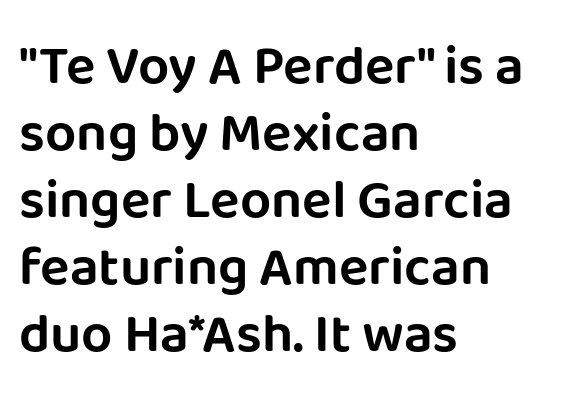
Q: Is the text italic (slanted)? A: No, it is upright.
Q: Is the typeface a serif or a sans-serif typeface? A: Sans-serif.
Q: Is the text underlined? A: No.
Q: How is the paragraph aligned? A: Left-aligned.
Q: Is the spacing between letters normal or unusually wide? A: Normal.
Q: Width (condensed, normal, or wide)? A: Normal.
Q: Stroke contrast? A: Low.
Q: x-height? A: Large.
Q: Monospaced? A: No.
